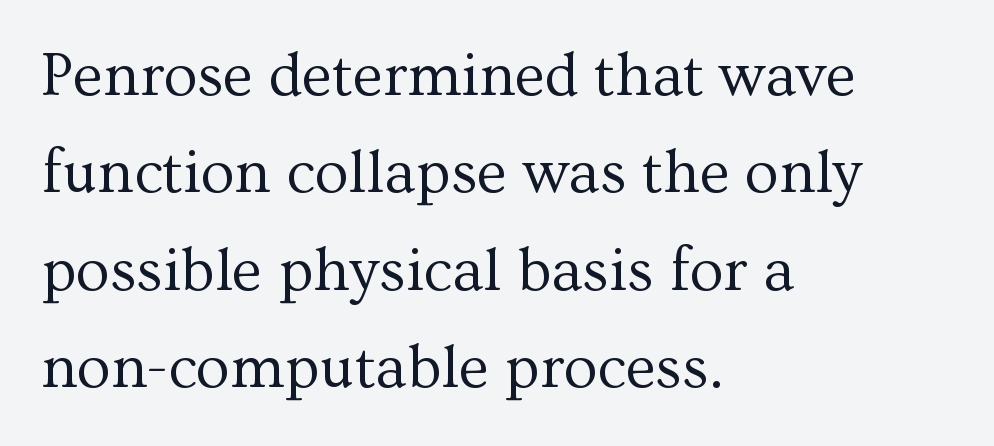
The image shows 62 px regular-weight serif type, upright; set left-aligned, normal line spacing (1.57x), normal letter spacing, not underlined; medium stroke contrast and a medium x-height.
